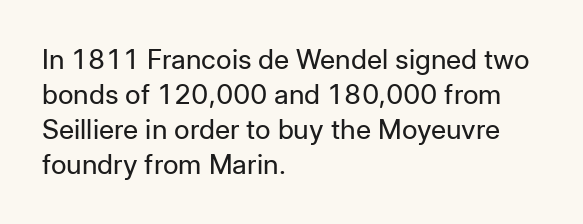
Q: Is the text bold? A: No.
Q: Is the text italic (slanted)? A: No, it is upright.
Q: Is the text underlined? A: No.
Q: How is the paragraph aligned? A: Left-aligned.
Q: Is the spacing between letters normal or unusually wide? A: Normal.
Q: Is the spacing between lines tight, normal or loose? A: Normal.
